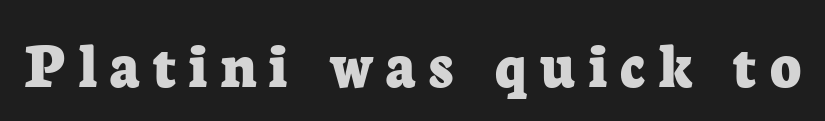
The sample has been set heavy, in full bold. The type family on display is of the serif kind. The passage shown has open, widely tracked lettering throughout. Think of a printed novel: that variable character pitch is what you see here. Plain, unruled lines of type. Posture: straight, roman, zero tilt.
